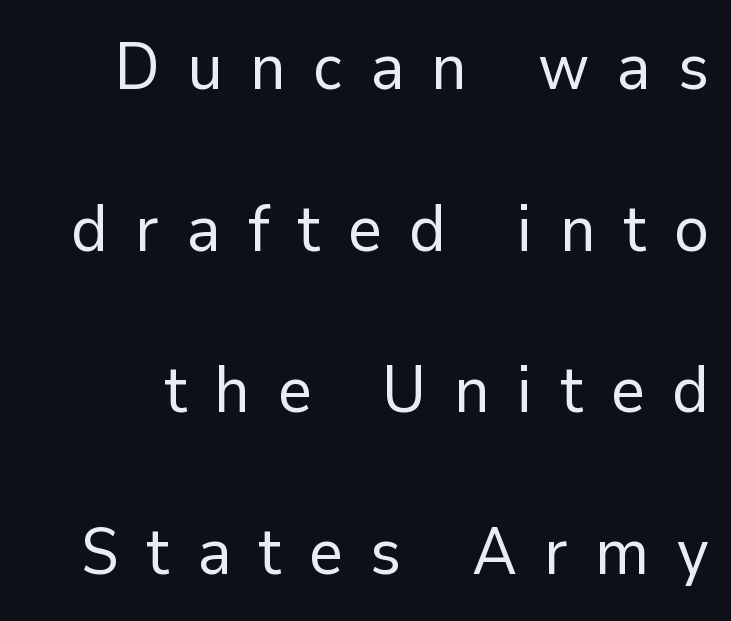
{"serif": "no", "italic": "no", "bold": "no", "weight": "regular", "width": "normal", "stroke_contrast": "low", "x_height": "medium", "monospaced": "no", "underline": "no", "line_spacing": "loose", "line_spacing_ratio": 2.45, "letter_spacing": "wide", "letter_spacing_em": 0.41, "glyph_px": 66}
